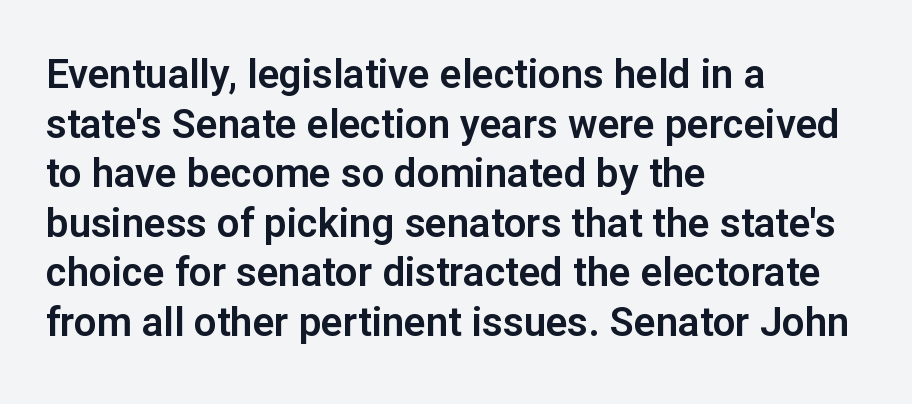
The image shows 40 px sans-serif type, upright; set left-aligned, line spacing 1.24x, normal letter spacing, not underlined; low stroke contrast and a medium x-height.
